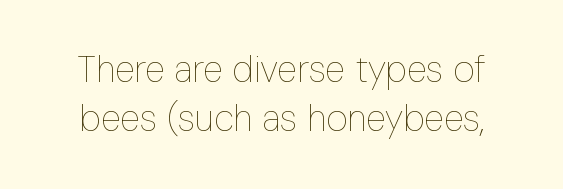
{"italic": "no", "bold": "no", "weight": "thin", "width": "condensed", "stroke_contrast": "low", "x_height": "medium", "monospaced": "no", "underline": "no", "line_spacing": "normal", "line_spacing_ratio": 1.33, "letter_spacing": "normal", "letter_spacing_em": 0.0, "glyph_px": 37}
